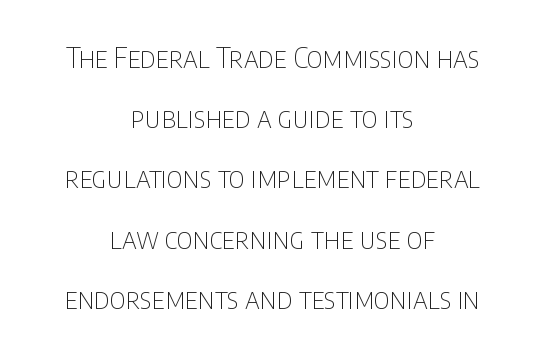
{"serif": "no", "italic": "no", "bold": "no", "weight": "thin", "width": "condensed", "stroke_contrast": "low", "x_height": "large", "monospaced": "no", "underline": "no", "align": "center", "line_spacing": "loose", "line_spacing_ratio": 2.15, "letter_spacing": "normal", "letter_spacing_em": 0.0, "glyph_px": 28}
